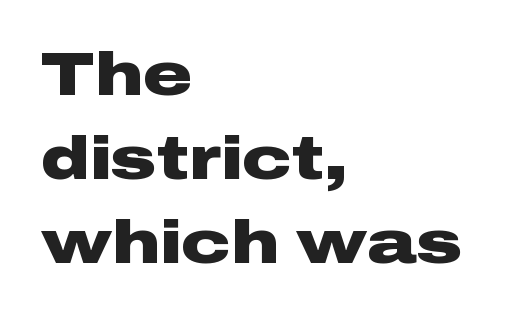
{"serif": "no", "italic": "no", "bold": "yes", "weight": "heavy", "width": "wide", "stroke_contrast": "low", "x_height": "medium", "monospaced": "no", "underline": "no", "align": "left", "line_spacing": "normal", "line_spacing_ratio": 1.38, "letter_spacing": "normal", "letter_spacing_em": 0.0, "glyph_px": 61}
